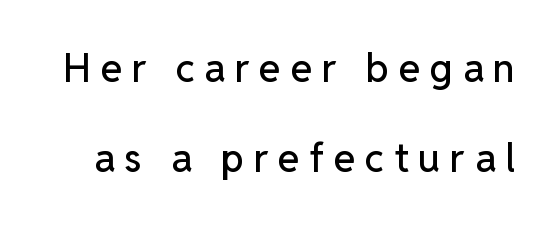
Q: Is the text italic (slanted)? A: No, it is upright.
Q: Is the typeface a serif or a sans-serif typeface? A: Sans-serif.
Q: Is the text underlined? A: No.
Q: Is the spacing between letters normal or unusually wide? A: Unusually wide.
Q: Is the spacing between lines tight, normal or loose? A: Loose.
Q: Width (condensed, normal, or wide)? A: Normal.
Q: Stroke contrast? A: Low.
Q: x-height? A: Medium.
Q: Monospaced? A: No.
